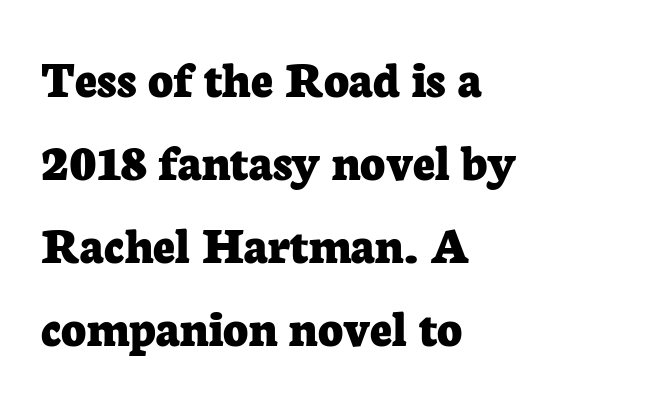
The image shows 54 px bold serif type, upright; set left-aligned, normal line spacing (1.54x), normal letter spacing, not underlined; low stroke contrast and a medium x-height.
